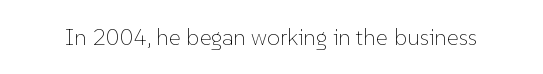
Q: Is the text bold? A: No.
Q: Is the text italic (slanted)? A: No, it is upright.
Q: Is the text underlined? A: No.
Q: Is the spacing between letters normal or unusually wide? A: Normal.
